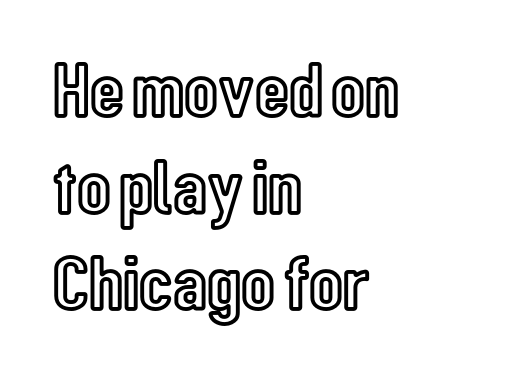
Q: Is the text italic (slanted)? A: No, it is upright.
Q: Is the text underlined? A: No.
Q: How is the paragraph aligned? A: Left-aligned.
Q: Is the spacing between letters normal or unusually wide? A: Normal.
Q: Width (condensed, normal, or wide)? A: Condensed.
Q: x-height? A: Medium.
Q: Monospaced? A: No.
